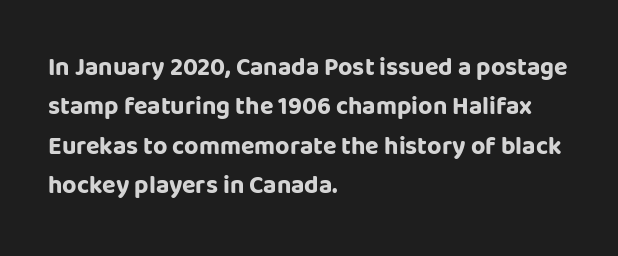
Evenly set lines give the paragraph a standard silhouette. Glance below the letters and you will spot only blank space. Typeset ragged right — the left edge is the straight one. This sample uses plain, unmodified letter spacing. Style check: upright. I'd describe the lettering as bold — thick and assertive.
